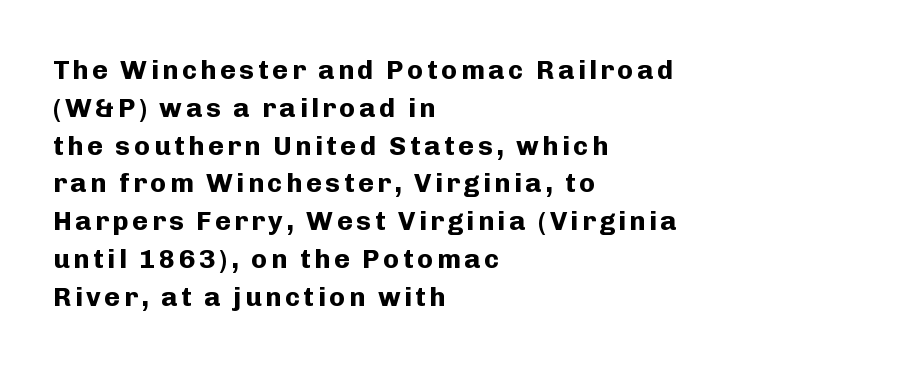
This sample is left-justified, so line endings fall wherever the words run out. Every character sits straight up, as roman type does. The words here are not underlined. Its strokes are broad and dark, the hallmark of bold type. Regarding leading, the lines here are spaced in the standard way.
